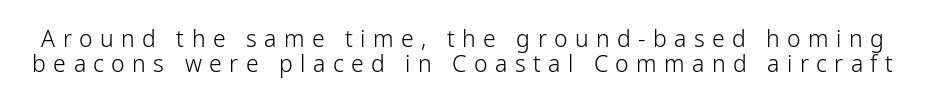
Glance below the letters and you will spot only blank space. This is not heavy type; no bold has been used. Whoever set this chose condensed vertical rhythm over breathing room. The type sits square on the baseline with zero lean. The letters are spread apart with noticeably loose tracking.
